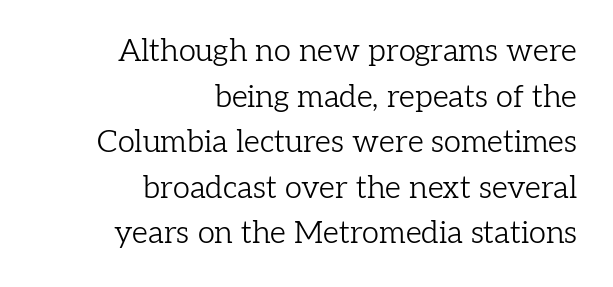
Q: Is the text bold? A: No.
Q: Is the text italic (slanted)? A: No, it is upright.
Q: Is the typeface a serif or a sans-serif typeface? A: Serif.
Q: Is the text underlined? A: No.
Q: How is the paragraph aligned? A: Right-aligned.
Q: Is the spacing between letters normal or unusually wide? A: Normal.
Q: Is the spacing between lines tight, normal or loose? A: Normal.
Q: Width (condensed, normal, or wide)? A: Normal.
Q: Stroke contrast? A: Low.
Q: x-height? A: Medium.
Q: Monospaced? A: No.
